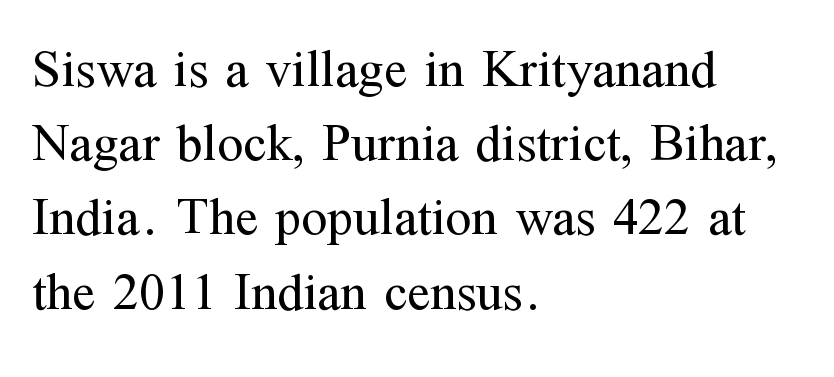
The typography opts for an upright posture over an oblique one. What's the leading like? Ordinary, nothing unusual. The zone under the glyphs is completely vacant. Small tapered or slab feet sit at the stroke ends, so this counts as serif.
